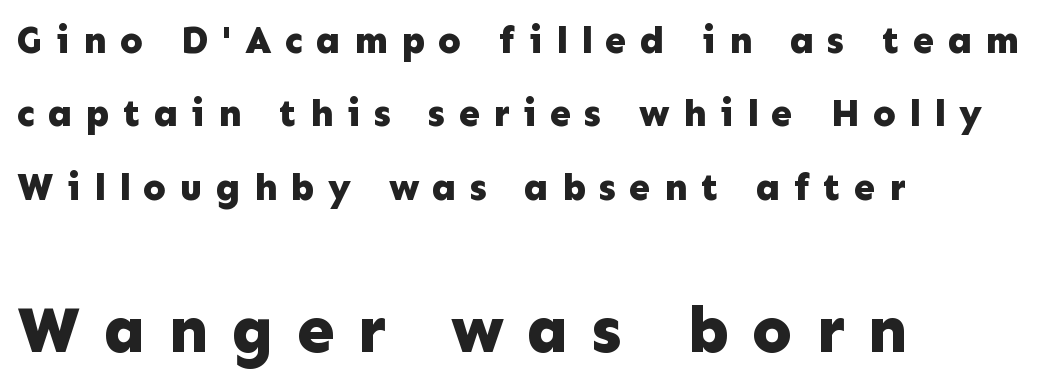
The rendering uses natural spacing where letterforms have individual widths. Size contrast runs from small at the top to large at the bottom. Quick note: interline space is abundant. Look at the bottom of the vertical strokes: they stop flat, with no serifs. Plenty of ink on the page — the face is bold.
